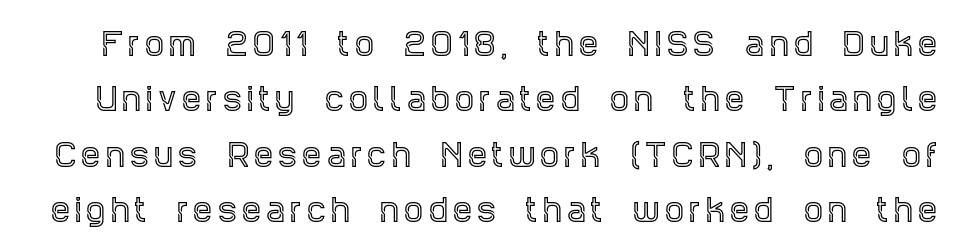
The image shows 30 px condensed serif type, upright; set line spacing 1.85x, not underlined; a large x-height.
